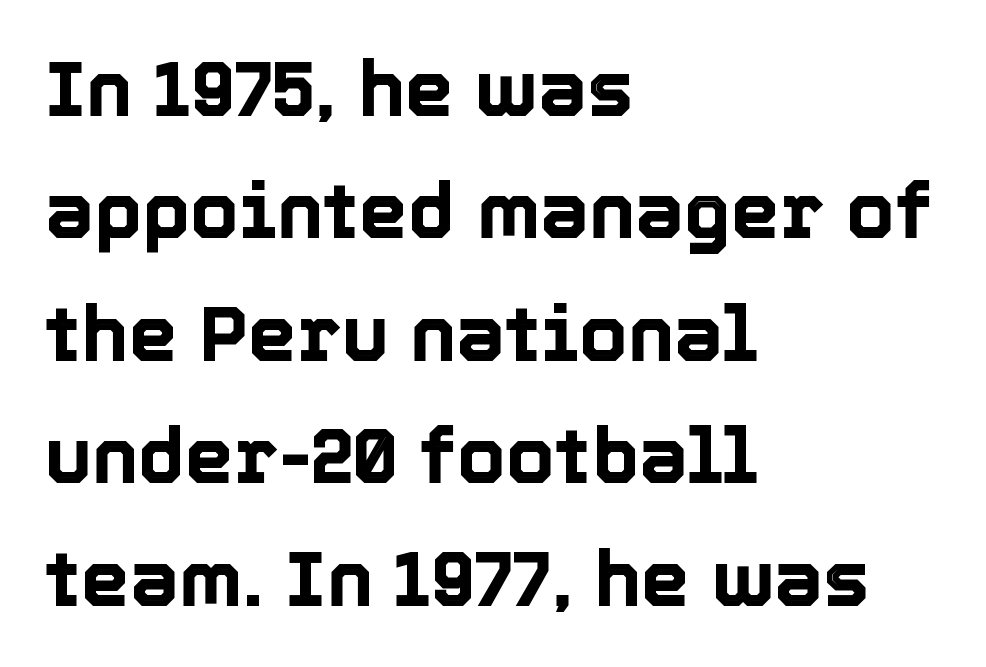
{"italic": "no", "width": "normal", "x_height": "medium", "monospaced": "no", "underline": "no", "align": "left", "line_spacing": "normal", "line_spacing_ratio": 1.57, "letter_spacing": "normal", "letter_spacing_em": 0.0, "glyph_px": 78}
